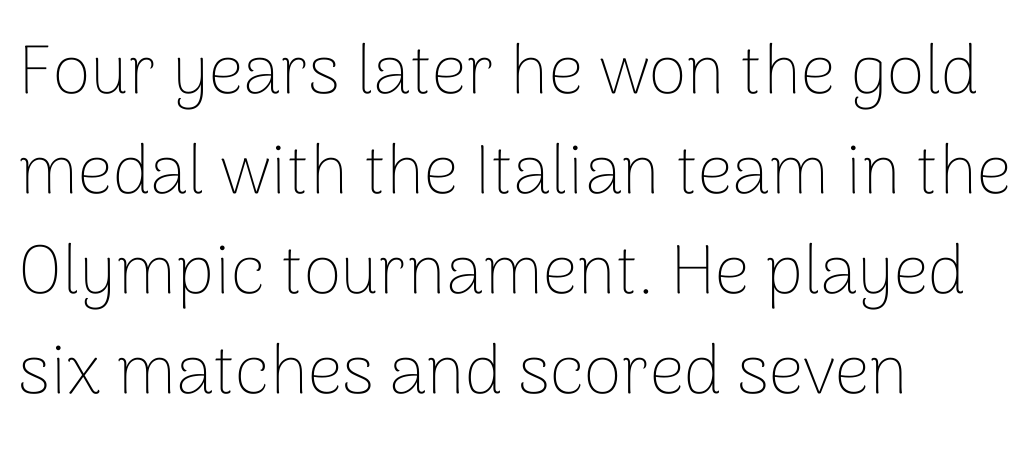
The image shows 69 px thin sans-serif type, upright; set left-aligned, normal line spacing (1.45x), normal letter spacing, not underlined; low stroke contrast and a medium x-height.
